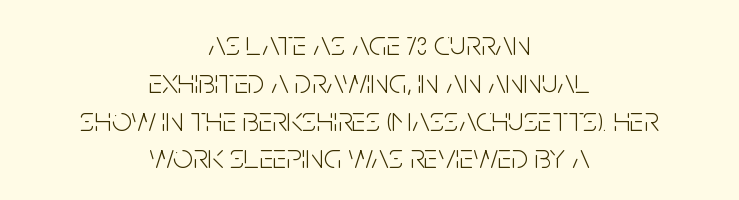
Q: Is the text bold? A: No.
Q: Is the text italic (slanted)? A: No, it is upright.
Q: Is the typeface a serif or a sans-serif typeface? A: Sans-serif.
Q: Is the text underlined? A: No.
Q: How is the paragraph aligned? A: Centered.
Q: Is the spacing between letters normal or unusually wide? A: Normal.
Q: Is the spacing between lines tight, normal or loose? A: Tight.
Q: Width (condensed, normal, or wide)? A: Condensed.
Q: Stroke contrast? A: Low.
Q: x-height? A: Large.
Q: Monospaced? A: No.
